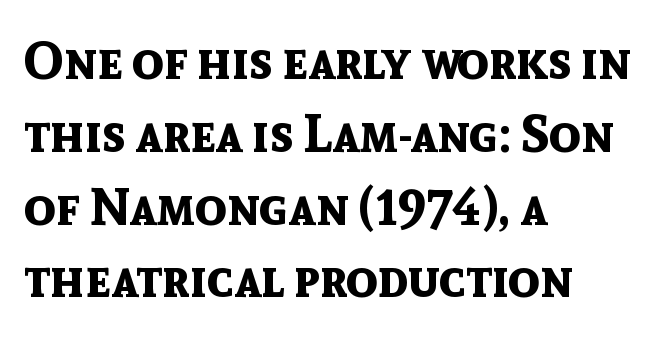
Q: Is the text bold? A: Yes.
Q: Is the text italic (slanted)? A: No, it is upright.
Q: Is the typeface a serif or a sans-serif typeface? A: Sans-serif.
Q: Is the text underlined? A: No.
Q: How is the paragraph aligned? A: Left-aligned.
Q: Is the spacing between letters normal or unusually wide? A: Normal.
Q: Is the spacing between lines tight, normal or loose? A: Normal.
Q: Width (condensed, normal, or wide)? A: Normal.
Q: x-height? A: Medium.
Q: Monospaced? A: No.
